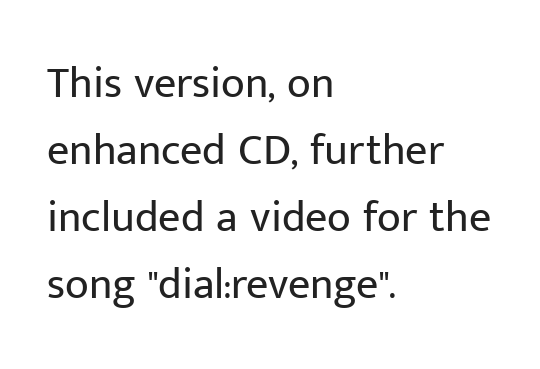
{"serif": "no", "italic": "no", "bold": "no", "weight": "regular", "width": "normal", "stroke_contrast": "low", "x_height": "medium", "monospaced": "no", "underline": "no", "align": "left", "line_spacing": "normal", "line_spacing_ratio": 1.52, "letter_spacing": "normal", "letter_spacing_em": 0.0, "glyph_px": 44}
